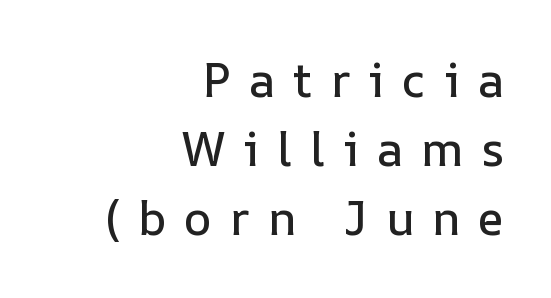
Q: Is the text italic (slanted)? A: No, it is upright.
Q: Is the text underlined? A: No.
Q: How is the paragraph aligned? A: Right-aligned.
Q: Is the spacing between letters normal or unusually wide? A: Unusually wide.
Q: Is the spacing between lines tight, normal or loose? A: Normal.
Q: Width (condensed, normal, or wide)? A: Normal.
Q: Stroke contrast? A: Low.
Q: x-height? A: Medium.
Q: Monospaced? A: No.
